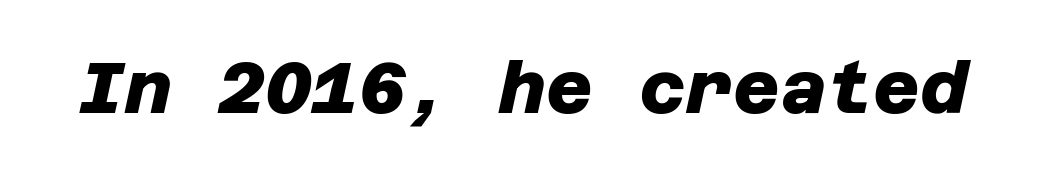
The glyphs are unaccompanied by any horizontal stroke below them. To sum up the face: it is a sans, with no serifs. On the weight axis this lands at bold, roughly 700. Tracking value appears to be zero — textbook default spacing.
